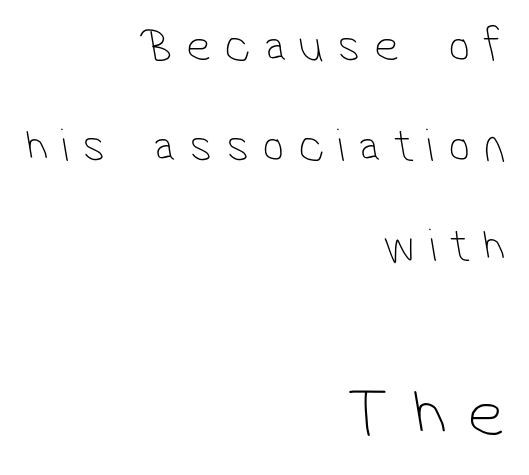
Q: Is the text bold? A: No.
Q: Is the typeface a serif or a sans-serif typeface? A: Sans-serif.
Q: Is the text underlined? A: No.
Q: How is the paragraph aligned? A: Right-aligned.
Q: Is the spacing between letters normal or unusually wide? A: Unusually wide.
Q: Is the spacing between lines tight, normal or loose? A: Loose.
Q: Which block of text is set in a larger size, the first (top) or the second (bottom)? A: The second (bottom) one.
Q: Width (condensed, normal, or wide)? A: Condensed.
Q: Stroke contrast? A: Low.
Q: x-height? A: Medium.
Q: Monospaced? A: No.
